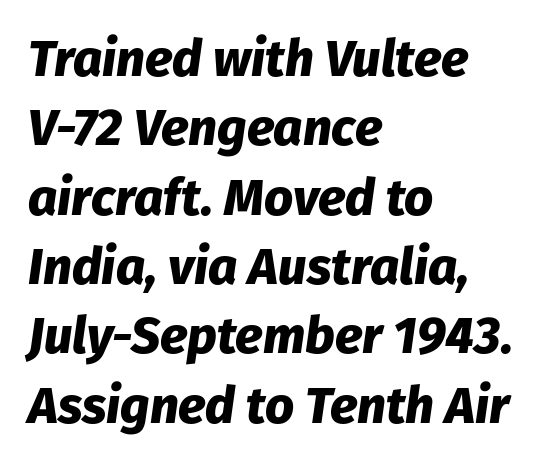
{"italic": "yes", "lean": "right", "slant_degrees": 8, "bold": "yes", "weight": "heavy", "width": "normal", "stroke_contrast": "low", "x_height": "medium", "monospaced": "no", "underline": "no", "align": "left", "line_spacing": "normal", "line_spacing_ratio": 1.36, "letter_spacing": "normal", "letter_spacing_em": 0.0, "glyph_px": 51}
